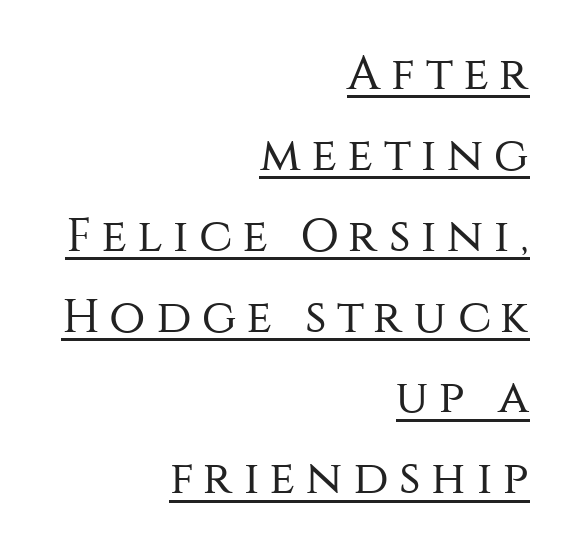
Check where the strokes stop: nothing finishes them off — pure sans. Ascenders rise straight up at ninety degrees. Emphasis is given by a line drawn under the lettering. The compositor pushed each line to the right boundary. The cut favours lightness, reaching ordinary text weight at its darkest. Between one letter and the next there's a generous, obvious gap.
